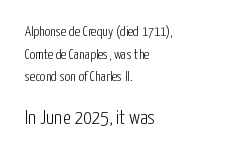
Q: Is the text bold? A: No.
Q: Is the text italic (slanted)? A: No, it is upright.
Q: Is the text underlined? A: No.
Q: How is the paragraph aligned? A: Left-aligned.
Q: Is the spacing between letters normal or unusually wide? A: Normal.
Q: Is the spacing between lines tight, normal or loose? A: Normal.
Q: Which block of text is set in a larger size, the first (top) or the second (bottom)? A: The second (bottom) one.
